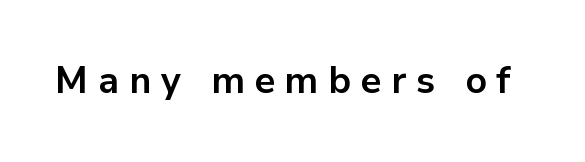
{"serif": "no", "italic": "no", "bold": "yes", "weight": "bold", "width": "normal", "stroke_contrast": "low", "x_height": "medium", "monospaced": "no", "underline": "no", "letter_spacing": "wide", "letter_spacing_em": 0.27, "glyph_px": 37}
